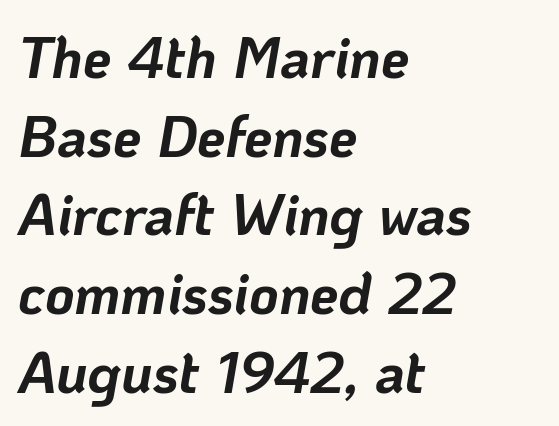
{"italic": "yes", "lean": "right", "slant_degrees": 10, "bold": "yes", "weight": "bold", "width": "normal", "stroke_contrast": "low", "x_height": "medium", "monospaced": "no", "underline": "no", "align": "left", "line_spacing": "normal", "line_spacing_ratio": 1.38, "letter_spacing": "normal", "letter_spacing_em": 0.0, "glyph_px": 57}
